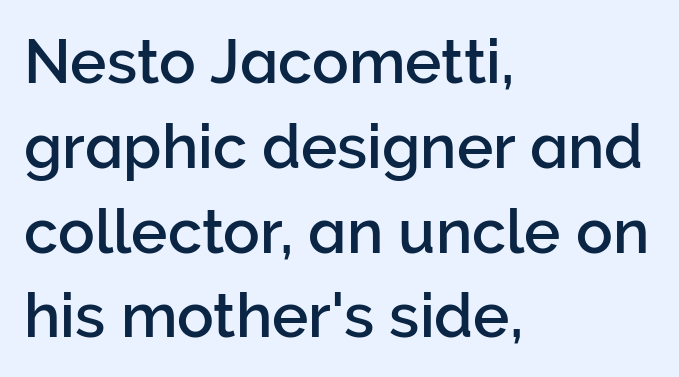
{"serif": "no", "italic": "no", "width": "normal", "stroke_contrast": "low", "x_height": "medium", "monospaced": "no", "underline": "no", "align": "left", "line_spacing": "normal", "line_spacing_ratio": 1.39, "letter_spacing": "normal", "letter_spacing_em": 0.0, "glyph_px": 61}
